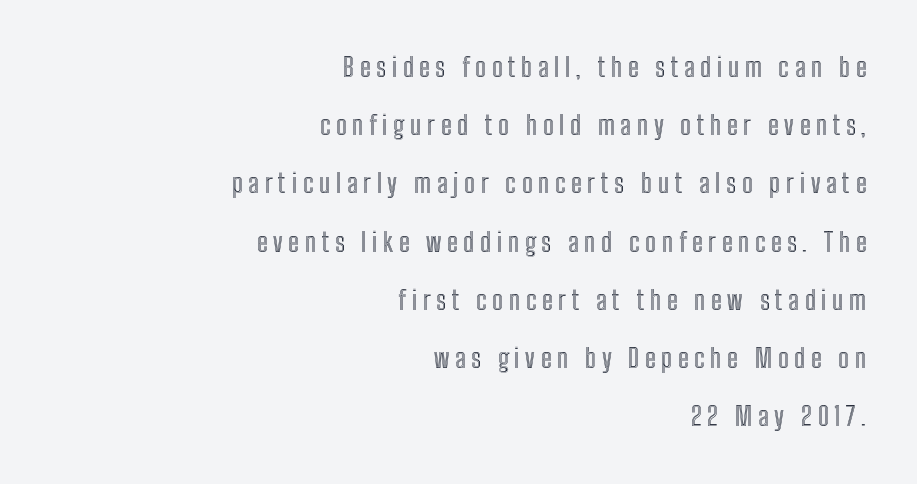
Q: Is the text italic (slanted)? A: No, it is upright.
Q: Is the text underlined? A: No.
Q: How is the paragraph aligned? A: Right-aligned.
Q: Is the spacing between letters normal or unusually wide? A: Unusually wide.
Q: Is the spacing between lines tight, normal or loose? A: Loose.
